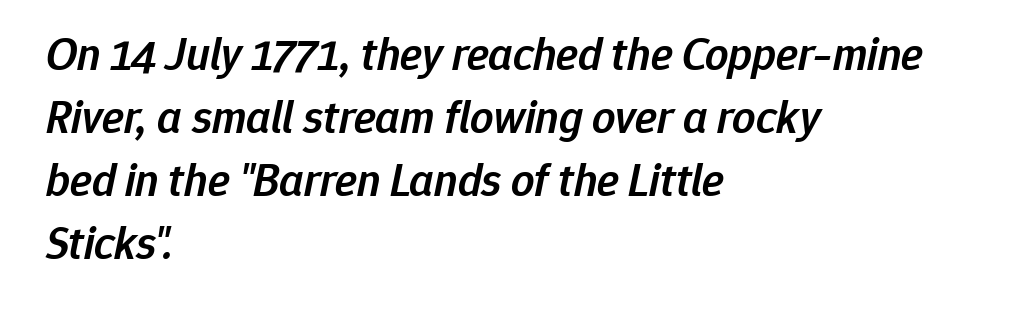
{"italic": "yes", "lean": "right", "slant_degrees": 12, "bold": "semi", "weight": "semibold", "width": "normal", "stroke_contrast": "low", "x_height": "medium", "monospaced": "no", "underline": "no", "align": "left", "line_spacing": "normal", "line_spacing_ratio": 1.37, "letter_spacing": "normal", "letter_spacing_em": 0.0, "glyph_px": 46}
